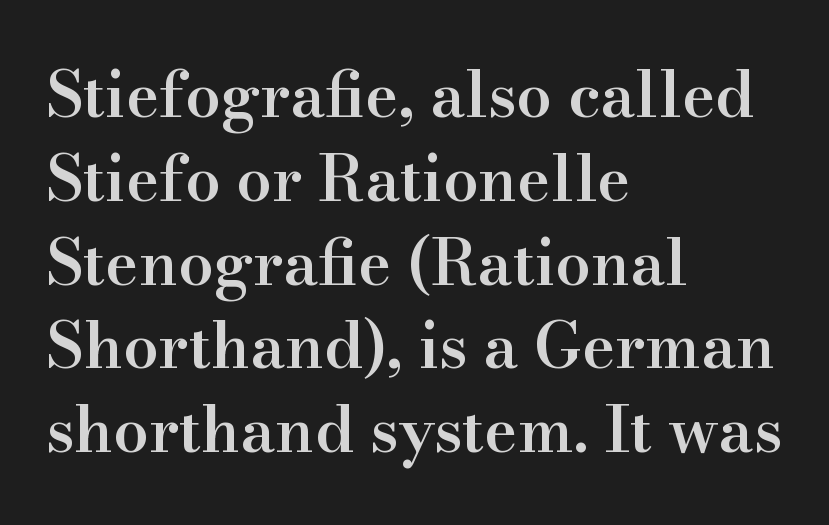
{"serif": "yes", "italic": "no", "bold": "semi", "weight": "semibold", "width": "normal", "stroke_contrast": "high", "x_height": "small", "monospaced": "no", "underline": "no", "align": "left", "line_spacing": "normal", "line_spacing_ratio": 1.33, "letter_spacing": "normal", "letter_spacing_em": 0.0, "glyph_px": 63}
